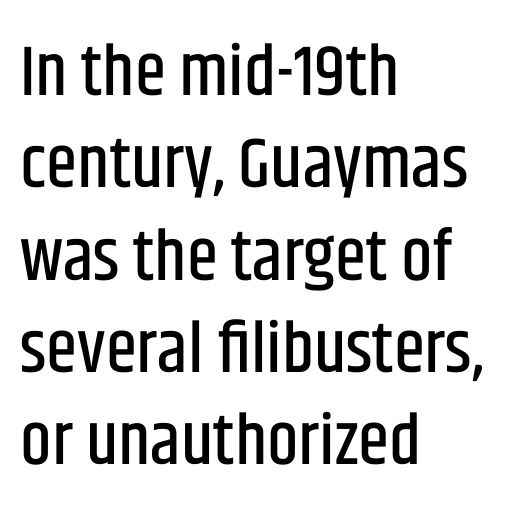
This sample has the flowing, uneven cadence of proportional lettering. No word sits above an underline. Type style note: lacks serifs. Leading matches the norm, producing a regular column. Casual observation: everything's shoved over to the left.
